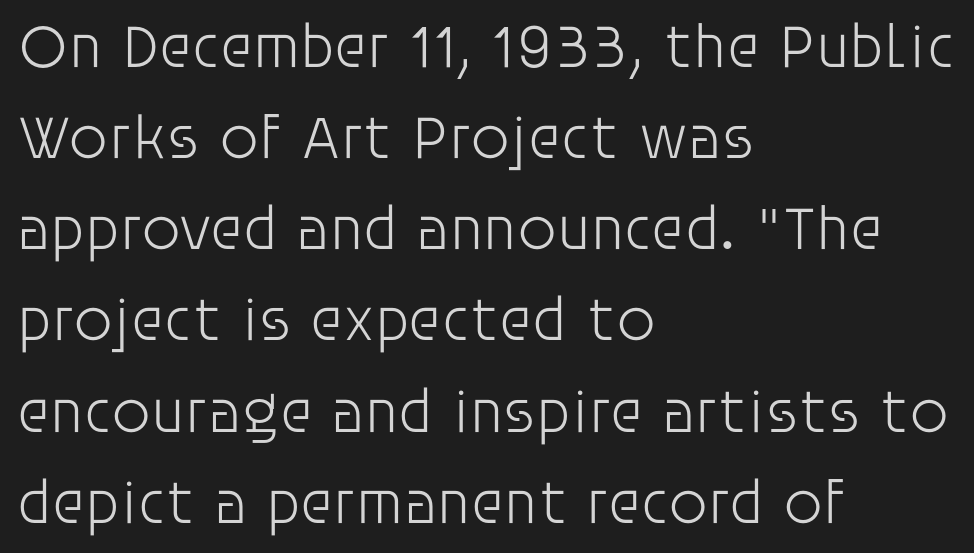
Q: Is the text bold? A: No.
Q: Is the text italic (slanted)? A: No, it is upright.
Q: Is the typeface a serif or a sans-serif typeface? A: Sans-serif.
Q: Is the text underlined? A: No.
Q: How is the paragraph aligned? A: Left-aligned.
Q: Is the spacing between letters normal or unusually wide? A: Normal.
Q: Is the spacing between lines tight, normal or loose? A: Normal.
Q: Width (condensed, normal, or wide)? A: Normal.
Q: Stroke contrast? A: Low.
Q: x-height? A: Large.
Q: Monospaced? A: No.
